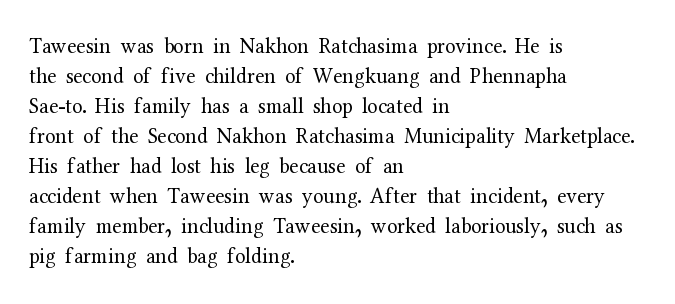
The image shows 21 px text type, upright; set left-aligned, normal line spacing (1.43x), normal letter spacing, not underlined.
